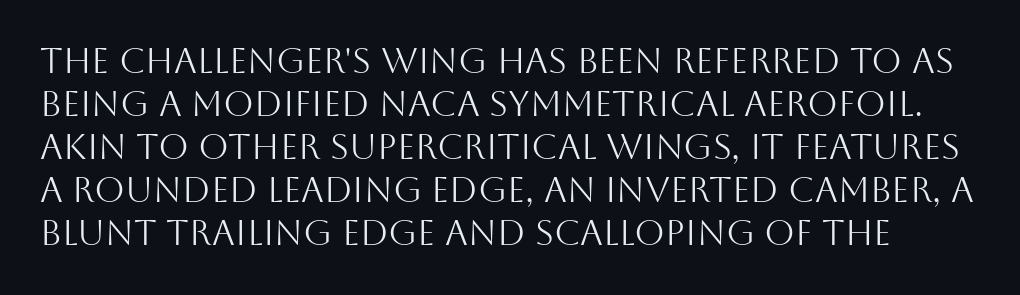
Q: Is the text bold? A: No.
Q: Is the text italic (slanted)? A: No, it is upright.
Q: Is the typeface a serif or a sans-serif typeface? A: Sans-serif.
Q: Is the text underlined? A: No.
Q: Is the spacing between letters normal or unusually wide? A: Normal.
Q: Width (condensed, normal, or wide)? A: Normal.
Q: Stroke contrast? A: Medium.
Q: x-height? A: Large.
Q: Monospaced? A: No.
